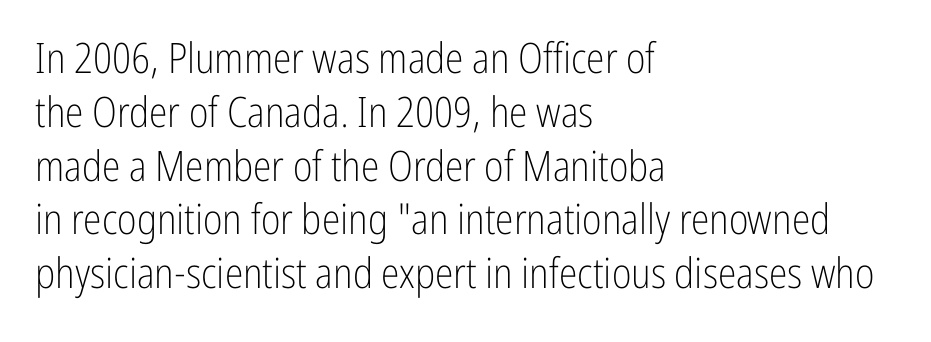
The image shows 42 px light, condensed sans-serif type, upright; set left-aligned, normal line spacing (1.28x), normal letter spacing, not underlined; low stroke contrast and a medium x-height.
